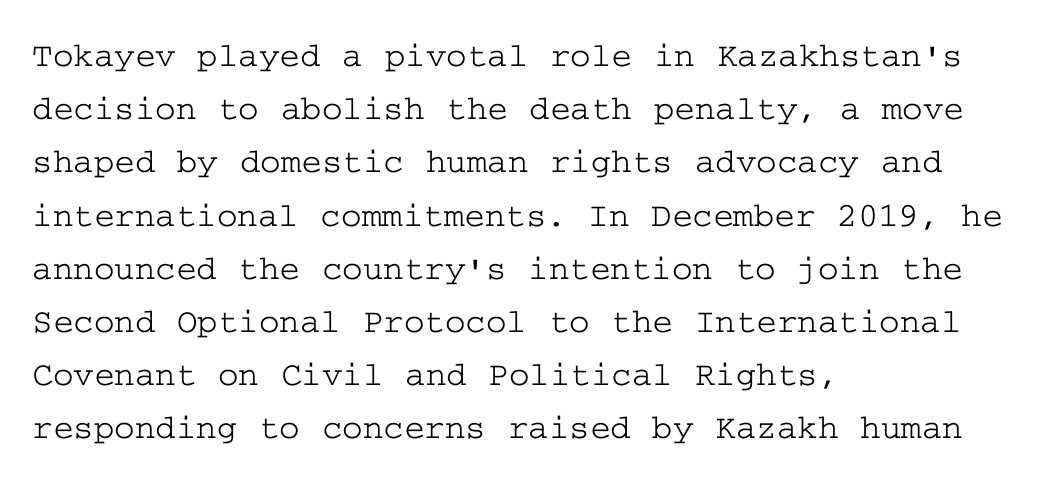
The image shows 35 px wide serif type, upright; set left-aligned, normal line spacing (1.52x), normal letter spacing, not underlined; low stroke contrast and a medium x-height.
